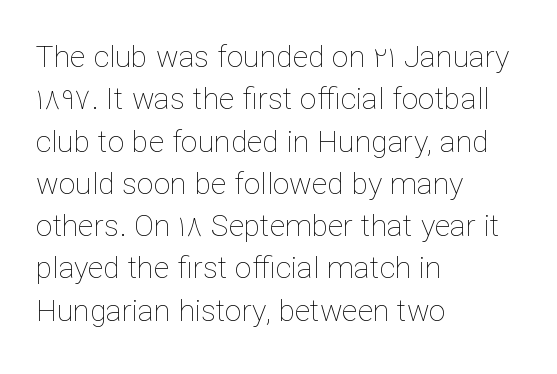
This reads as an unemphasized weight, regular at the heaviest. The passage shown stacks its lines at a standard gap. In CSS terms this would be text-align: left. Nobody touched the tracking dial on this one. Anything drawn beneath the words? Only blank space. Do the characters align in a grid? No, the font is proportional.
